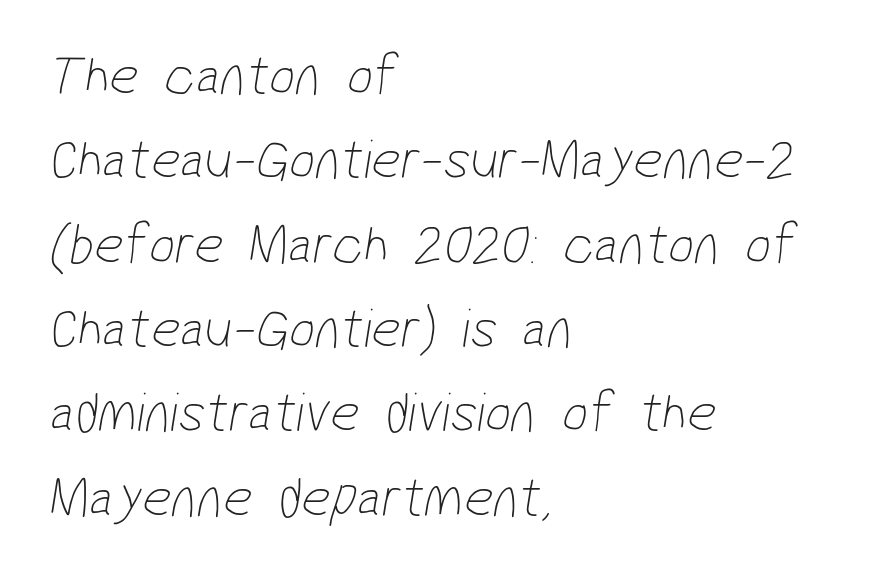
Q: Is the text bold? A: No.
Q: Is the typeface a serif or a sans-serif typeface? A: Sans-serif.
Q: Is the text underlined? A: No.
Q: How is the paragraph aligned? A: Left-aligned.
Q: Is the spacing between letters normal or unusually wide? A: Normal.
Q: Is the spacing between lines tight, normal or loose? A: Normal.
Q: Width (condensed, normal, or wide)? A: Condensed.
Q: Stroke contrast? A: Low.
Q: x-height? A: Medium.
Q: Monospaced? A: No.
